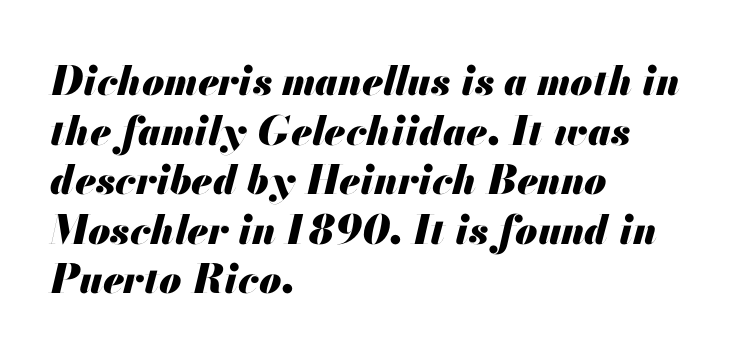
{"italic": "yes", "lean": "right", "slant_degrees": 13, "bold": "yes", "weight": "heavy", "width": "normal", "stroke_contrast": "medium", "x_height": "small", "monospaced": "no", "underline": "no", "align": "left", "line_spacing_ratio": 1.24, "letter_spacing": "normal", "letter_spacing_em": 0.0, "glyph_px": 40}
